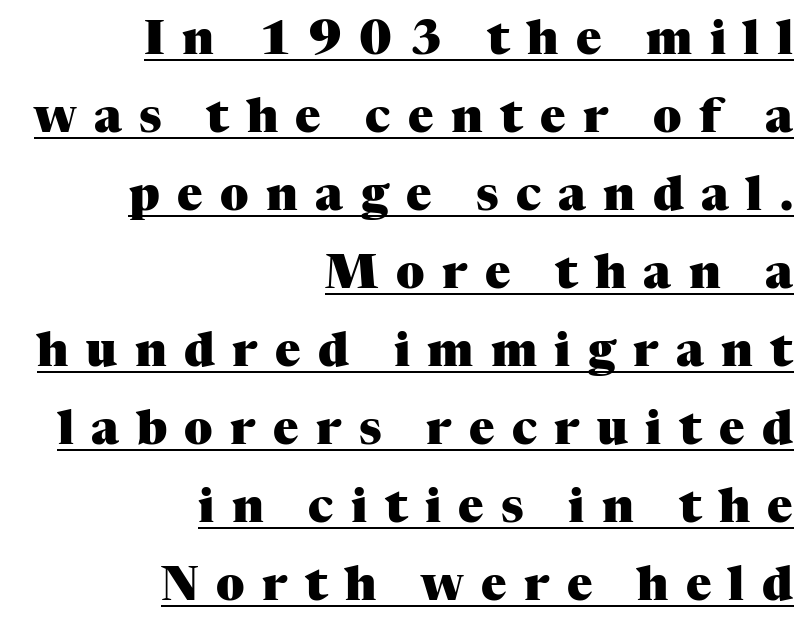
The image shows 47 px heavy serif type, upright; set right-aligned, normal line spacing (1.66x), unusually wide letter spacing (+0.37 em), underlined; medium stroke contrast and a medium x-height.
